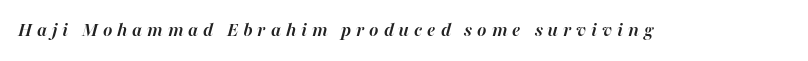
{"italic": "yes", "lean": "right", "slant_degrees": 16, "bold": "yes", "underline": "no", "letter_spacing": "wide", "letter_spacing_em": 0.24, "glyph_px": 20}
